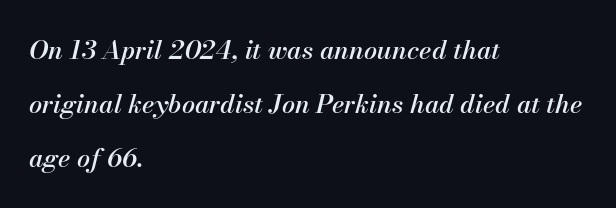
{"italic": "yes", "lean": "right", "slant_degrees": 13, "underline": "no", "align": "left", "line_spacing": "loose", "line_spacing_ratio": 2.08, "letter_spacing": "normal", "letter_spacing_em": 0.0, "glyph_px": 26}
